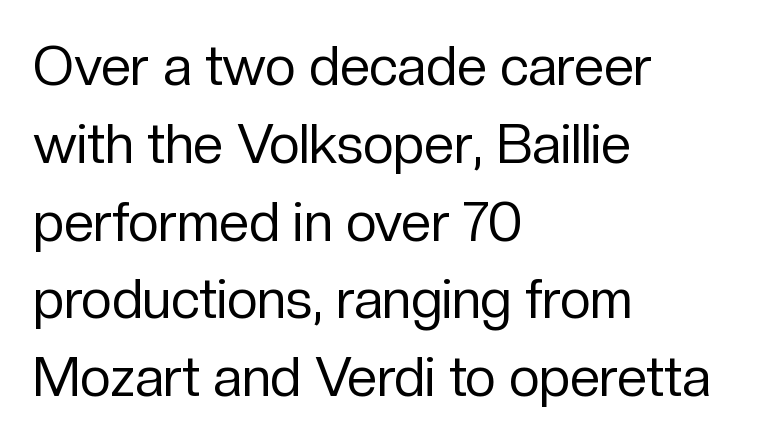
Q: Is the text bold? A: No.
Q: Is the text italic (slanted)? A: No, it is upright.
Q: Is the typeface a serif or a sans-serif typeface? A: Sans-serif.
Q: Is the text underlined? A: No.
Q: How is the paragraph aligned? A: Left-aligned.
Q: Is the spacing between letters normal or unusually wide? A: Normal.
Q: Is the spacing between lines tight, normal or loose? A: Normal.
Q: Width (condensed, normal, or wide)? A: Normal.
Q: Stroke contrast? A: Low.
Q: x-height? A: Medium.
Q: Monospaced? A: No.
